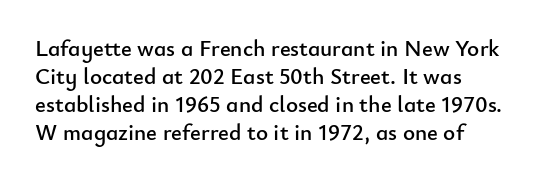
The passage shown is not underscored anywhere. Every character sits straight up, as roman type does. Nobody touched the tracking dial on this one.
